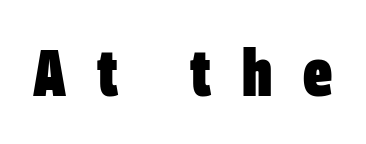
Chunky letters — that's bold for sure. The passage shown has open, widely tracked lettering throughout. Nope, no serifs anywhere on these letters. This sample has the flowing, uneven cadence of proportional lettering. Rule under the text: the space is simply empty.
